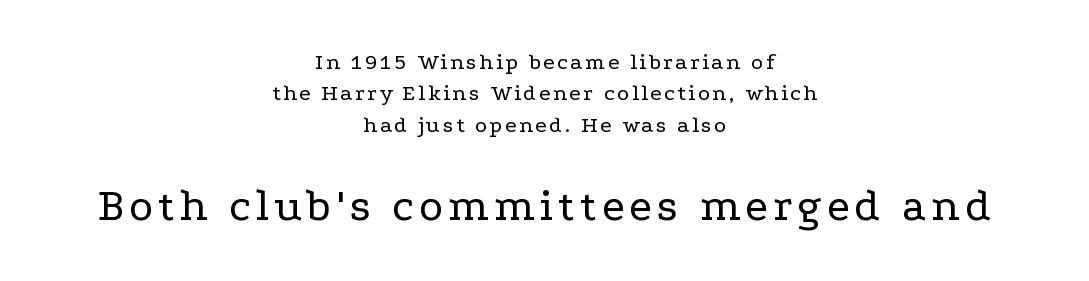
{"serif": "yes", "italic": "no", "bold": "no", "weight": "regular", "width": "wide", "stroke_contrast": "low", "x_height": "medium", "monospaced": "no", "underline": "no", "align": "center", "line_spacing": "normal", "line_spacing_ratio": 1.36, "larger_block": "second", "size_ratio": 2.0, "glyph_px": 46}
